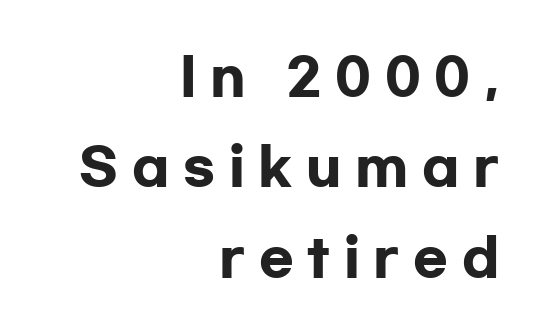
This rendering employs a face without finishing strokes, i.e., a sans-serif. Proportional: the letters do not fall into vertical columns. Its strokes are broad and dark, the hallmark of bold type. The specimen reads as upright at a glance.
